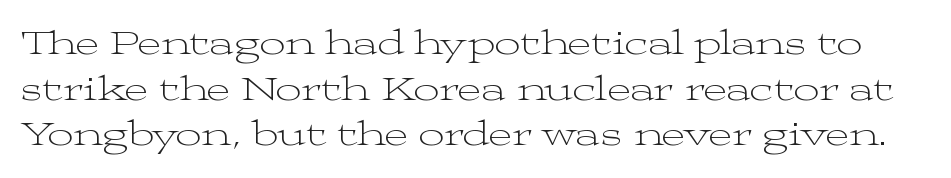
The image shows 36 px light, wide serif type, upright; set normal line spacing (1.27x), normal letter spacing, not underlined; medium stroke contrast and a medium x-height.
